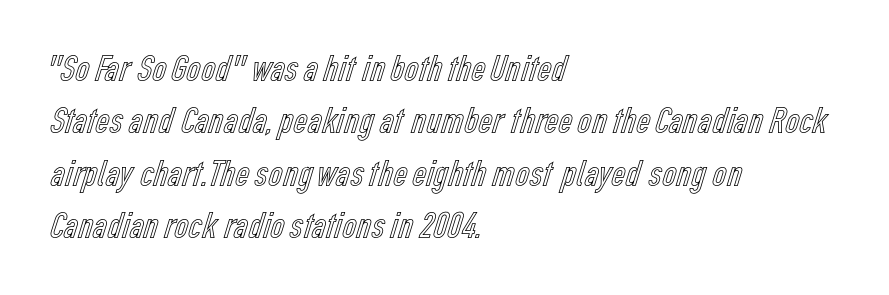
A typesetter would call this proportional, since set widths differ per character. Students, note that the glyphs here touch the page at normal intervals. The passage is arranged the way most books set body copy — flush left.
